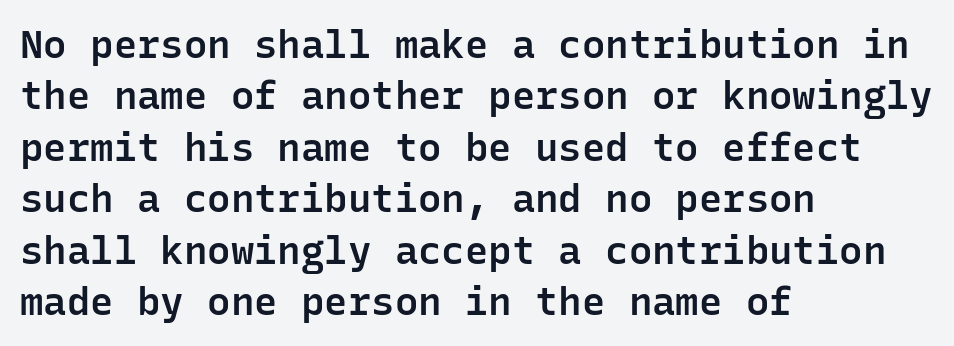
The image shows 39 px semibold sans-serif type, upright, monospaced; set left-aligned, normal line spacing (1.32x), normal letter spacing, not underlined; low stroke contrast and a medium x-height.
